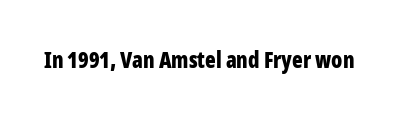
Q: Is the text bold? A: Yes.
Q: Is the text italic (slanted)? A: No, it is upright.
Q: Is the text underlined? A: No.
Q: Is the spacing between letters normal or unusually wide? A: Normal.
